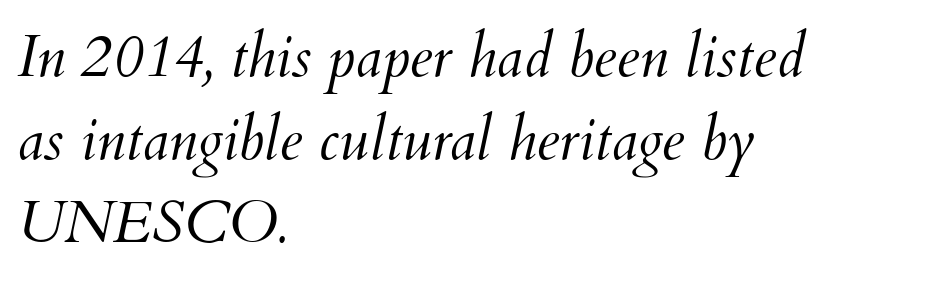
{"italic": "yes", "lean": "right", "slant_degrees": 12, "bold": "no", "weight": "light", "width": "normal", "stroke_contrast": "medium", "x_height": "small", "monospaced": "no", "underline": "no", "align": "left", "line_spacing": "normal", "line_spacing_ratio": 1.41, "letter_spacing": "normal", "letter_spacing_em": 0.0, "glyph_px": 59}
